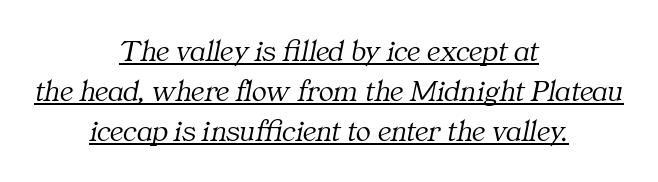
Slant detected: the letters are inclined. Neither beginnings nor endings align; midpoints do. Stems and bowls with no extra thickness — not bold. Each new line begins a customary step beneath the previous one. Compared with typical body copy, the letter spacing here is the same. Note the varied advance widths — an 'i' is clearly narrower than an 'm'.
